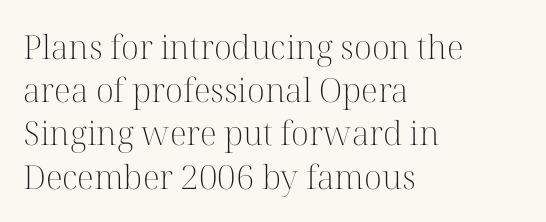
The image shows 33 px light serif type, upright; set left-aligned, normal line spacing (1.31x), normal letter spacing, not underlined; high stroke contrast and a medium x-height.
